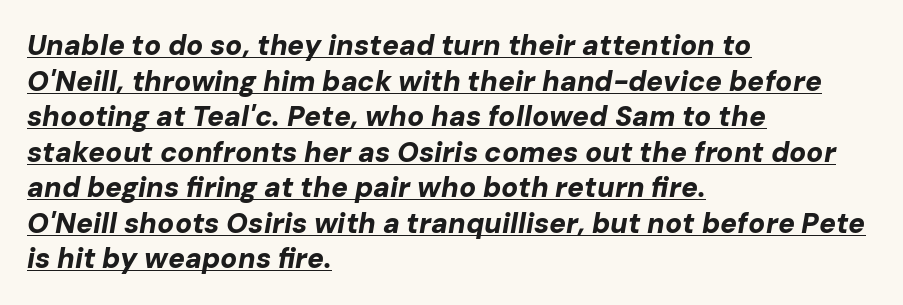
The image shows 28 px bold type, italic (leaning right); set left-aligned, normal line spacing (1.27x), normal letter spacing, underlined; low stroke contrast and a medium x-height.
